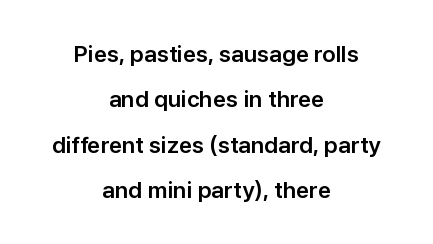
Honestly, the rows look like they've been pulled way apart. The rendering keeps characters at their native spacing. A typesetter would mark this as roman, not italic. Beneath every word, the page is bare. Casual observation: everything's sitting right in the middle.
